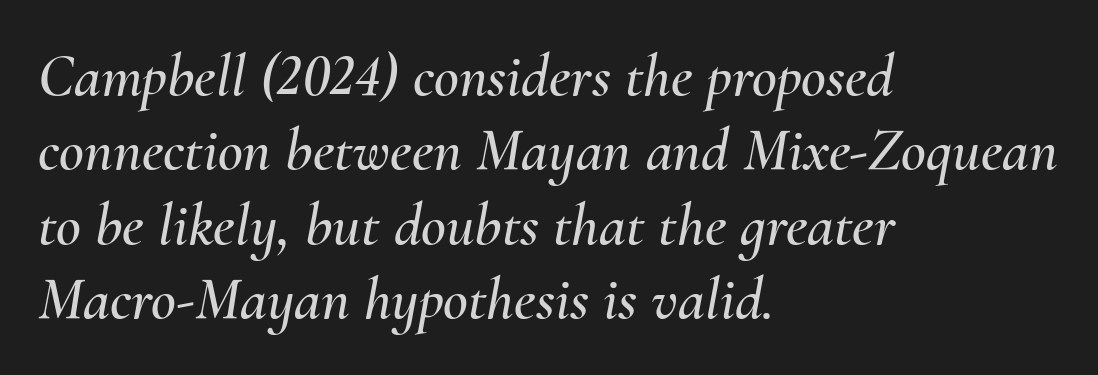
{"italic": "yes", "lean": "right", "slant_degrees": 10, "width": "normal", "stroke_contrast": "medium", "x_height": "small", "monospaced": "no", "underline": "no", "align": "left", "line_spacing_ratio": 1.22, "letter_spacing": "normal", "letter_spacing_em": 0.0, "glyph_px": 61}
